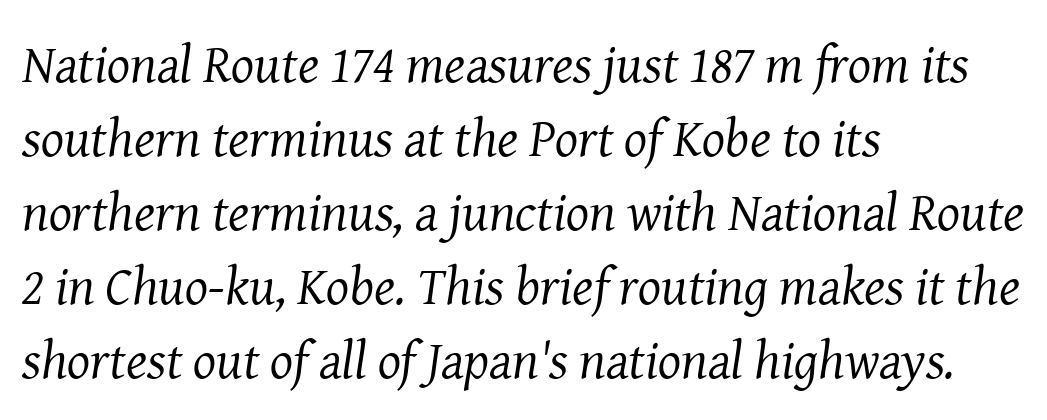
{"serif": "yes", "italic": "yes", "lean": "right", "slant_degrees": 8, "bold": "no", "weight": "regular", "width": "normal", "stroke_contrast": "medium", "x_height": "medium", "monospaced": "no", "underline": "no", "align": "left", "line_spacing": "normal", "line_spacing_ratio": 1.37, "letter_spacing": "normal", "letter_spacing_em": 0.0, "glyph_px": 54}
